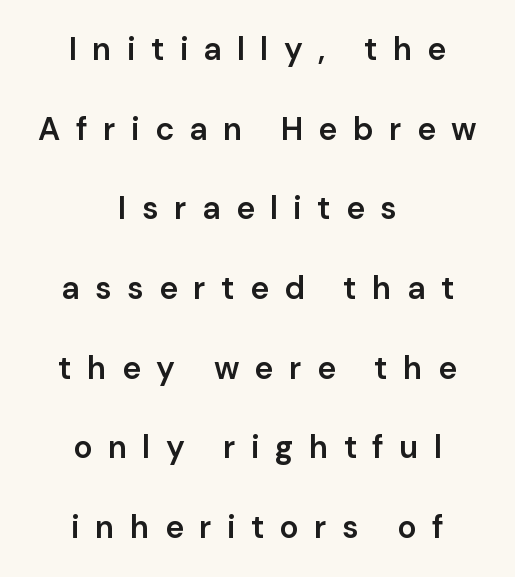
{"serif": "no", "italic": "no", "bold": "semi", "weight": "semibold", "width": "normal", "stroke_contrast": "low", "x_height": "medium", "monospaced": "no", "underline": "no", "align": "center", "line_spacing": "loose", "line_spacing_ratio": 2.49, "letter_spacing": "wide", "letter_spacing_em": 0.48, "glyph_px": 32}
